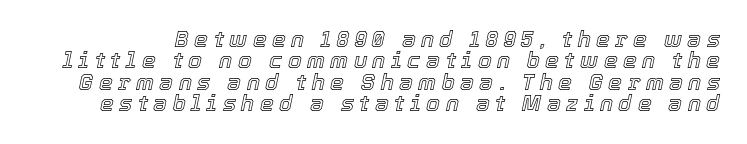
Q: Is the text italic (slanted)? A: Yes, it leans right by about 12 degrees.
Q: Is the text underlined? A: No.
Q: Is the spacing between letters normal or unusually wide? A: Unusually wide.
Q: Is the spacing between lines tight, normal or loose? A: Tight.
